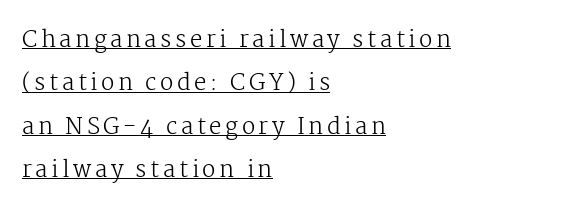
Q: Is the text bold? A: No.
Q: Is the text italic (slanted)? A: No, it is upright.
Q: Is the text underlined? A: Yes.
Q: How is the paragraph aligned? A: Left-aligned.
Q: Is the spacing between lines tight, normal or loose? A: Loose.
